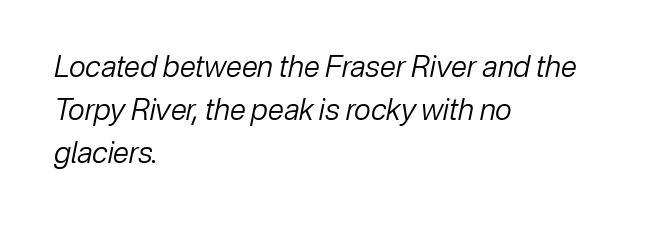
Q: Is the text bold? A: No.
Q: Is the text italic (slanted)? A: Yes, it leans right by about 12 degrees.
Q: Is the text underlined? A: No.
Q: How is the paragraph aligned? A: Left-aligned.
Q: Is the spacing between letters normal or unusually wide? A: Normal.
Q: Is the spacing between lines tight, normal or loose? A: Normal.
Q: Width (condensed, normal, or wide)? A: Normal.
Q: Stroke contrast? A: Low.
Q: x-height? A: Medium.
Q: Monospaced? A: No.
